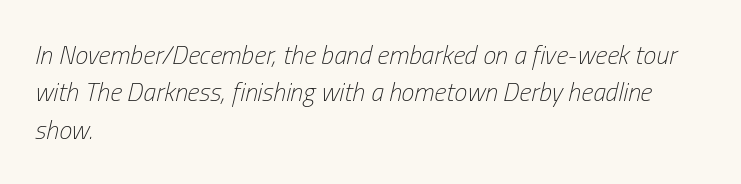
{"italic": "yes", "lean": "right", "slant_degrees": 13, "bold": "no", "underline": "no", "align": "left", "line_spacing": "normal", "line_spacing_ratio": 1.44, "letter_spacing": "normal", "letter_spacing_em": 0.0, "glyph_px": 26}
